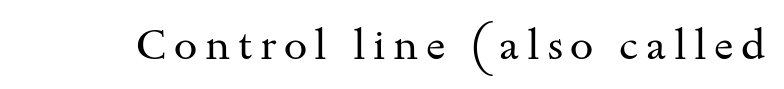
Q: Is the text bold? A: No.
Q: Is the text italic (slanted)? A: No, it is upright.
Q: Is the typeface a serif or a sans-serif typeface? A: Serif.
Q: Is the text underlined? A: No.
Q: Width (condensed, normal, or wide)? A: Wide.
Q: Stroke contrast? A: Medium.
Q: x-height? A: Small.
Q: Monospaced? A: No.
